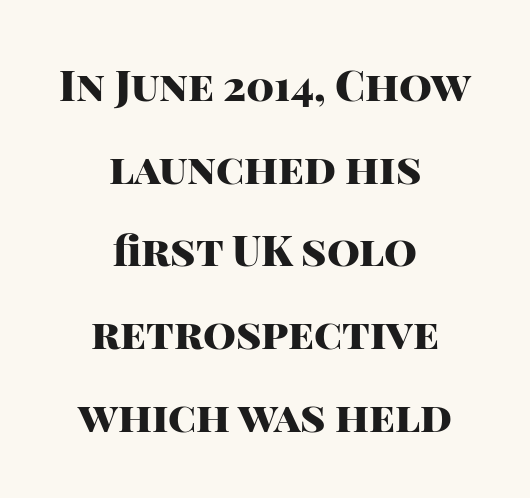
Ordinary non-slanted type is in use. You could not count columns in this text — the font is proportionally spaced. A typesetter would call this zero additional tracking. Each row of text sits above clean, open space. Reading down the column, the eye jumps a long way to each next line.
